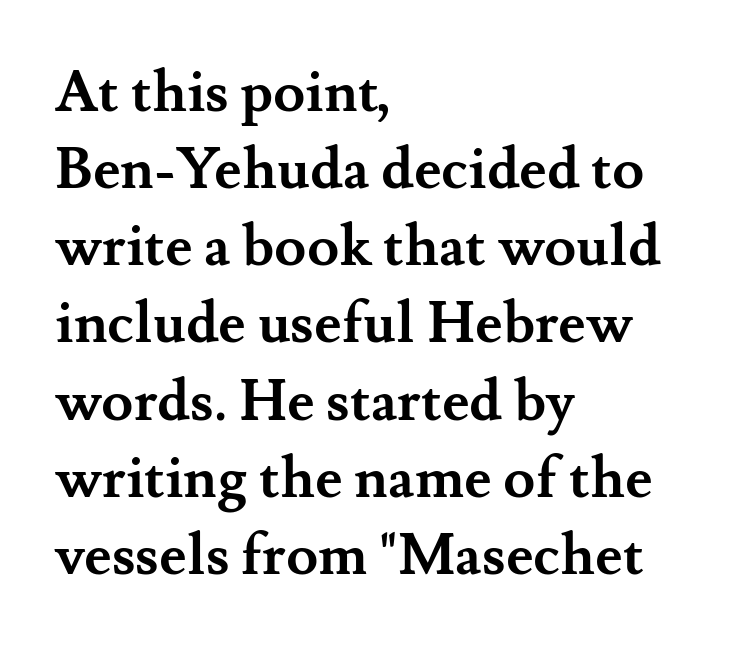
Q: Is the text bold? A: Yes.
Q: Is the text italic (slanted)? A: No, it is upright.
Q: Is the typeface a serif or a sans-serif typeface? A: Serif.
Q: Is the text underlined? A: No.
Q: How is the paragraph aligned? A: Left-aligned.
Q: Is the spacing between letters normal or unusually wide? A: Normal.
Q: Is the spacing between lines tight, normal or loose? A: Normal.
Q: Width (condensed, normal, or wide)? A: Normal.
Q: Stroke contrast? A: Medium.
Q: x-height? A: Small.
Q: Monospaced? A: No.
